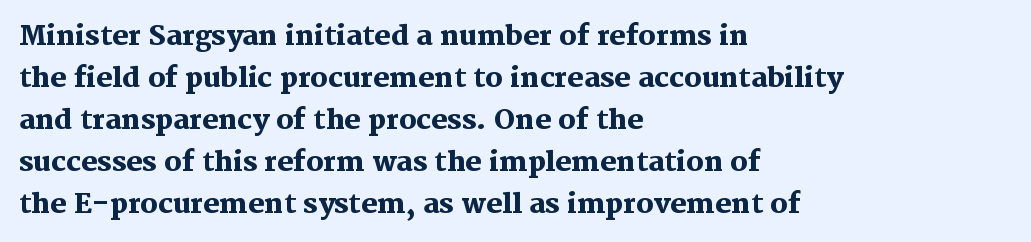
{"italic": "no", "bold": "yes", "underline": "no", "align": "left", "line_spacing": "normal", "line_spacing_ratio": 1.56, "letter_spacing": "normal", "letter_spacing_em": 0.0, "glyph_px": 27}
